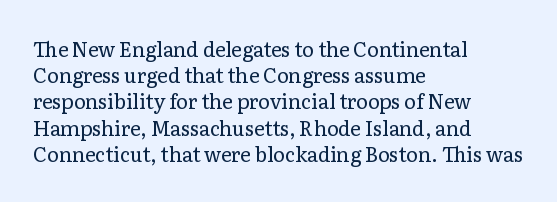
The image shows 20 px text type, upright; set left-aligned, normal line spacing (1.31x), normal letter spacing, not underlined.
